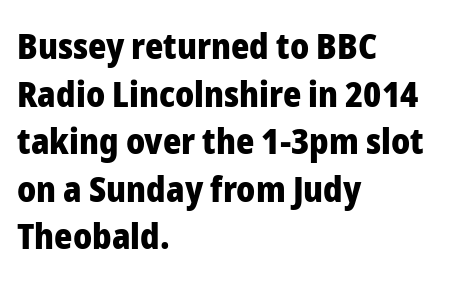
Q: Is the text bold? A: Yes.
Q: Is the text italic (slanted)? A: No, it is upright.
Q: Is the typeface a serif or a sans-serif typeface? A: Sans-serif.
Q: Is the text underlined? A: No.
Q: How is the paragraph aligned? A: Left-aligned.
Q: Is the spacing between letters normal or unusually wide? A: Normal.
Q: Is the spacing between lines tight, normal or loose? A: Normal.
Q: Width (condensed, normal, or wide)? A: Normal.
Q: Stroke contrast? A: Low.
Q: x-height? A: Medium.
Q: Monospaced? A: No.
